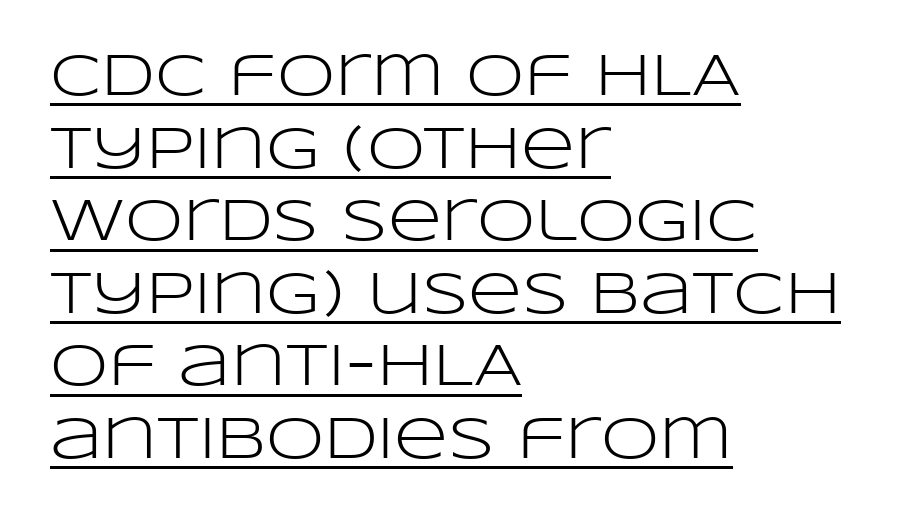
Q: Is the text bold? A: No.
Q: Is the text italic (slanted)? A: No, it is upright.
Q: Is the typeface a serif or a sans-serif typeface? A: Sans-serif.
Q: Is the text underlined? A: Yes.
Q: How is the paragraph aligned? A: Left-aligned.
Q: Is the spacing between letters normal or unusually wide? A: Normal.
Q: Width (condensed, normal, or wide)? A: Wide.
Q: Stroke contrast? A: Low.
Q: x-height? A: Large.
Q: Monospaced? A: No.
